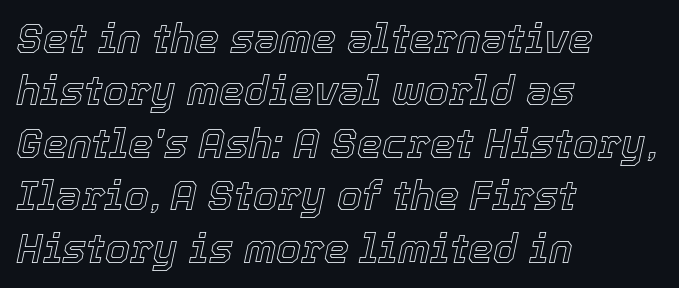
{"italic": "yes", "lean": "right", "slant_degrees": 12, "width": "normal", "x_height": "medium", "monospaced": "no", "underline": "no", "align": "left", "line_spacing": "normal", "line_spacing_ratio": 1.31, "letter_spacing": "normal", "letter_spacing_em": 0.0, "glyph_px": 40}
